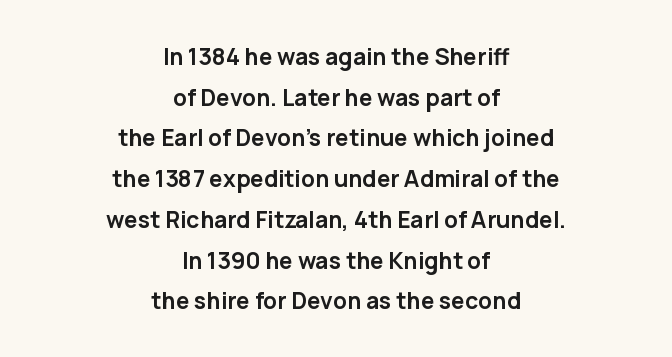
The image shows 23 px bold type, upright; set centered, line spacing 1.77x, normal letter spacing, not underlined.
